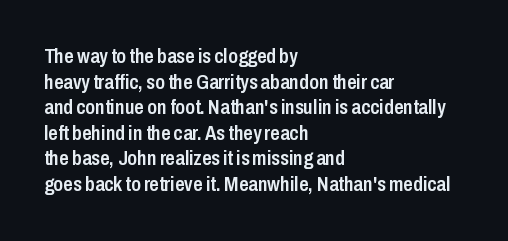
The image shows 21 px text type, upright; set left-aligned, line spacing 1.22x, normal letter spacing, not underlined.
